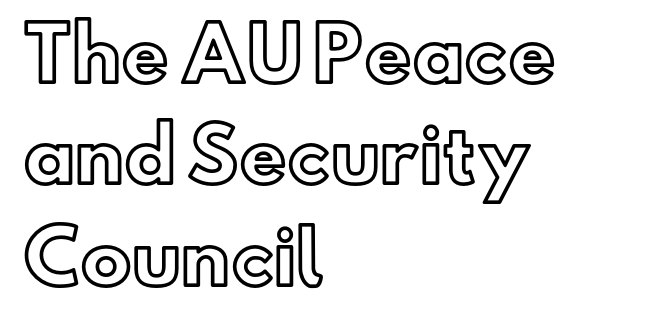
Q: Is the text italic (slanted)? A: No, it is upright.
Q: Is the text underlined? A: No.
Q: How is the paragraph aligned? A: Left-aligned.
Q: Is the spacing between letters normal or unusually wide? A: Normal.
Q: Is the spacing between lines tight, normal or loose? A: Normal.
Q: Width (condensed, normal, or wide)? A: Normal.
Q: x-height? A: Small.
Q: Monospaced? A: No.
